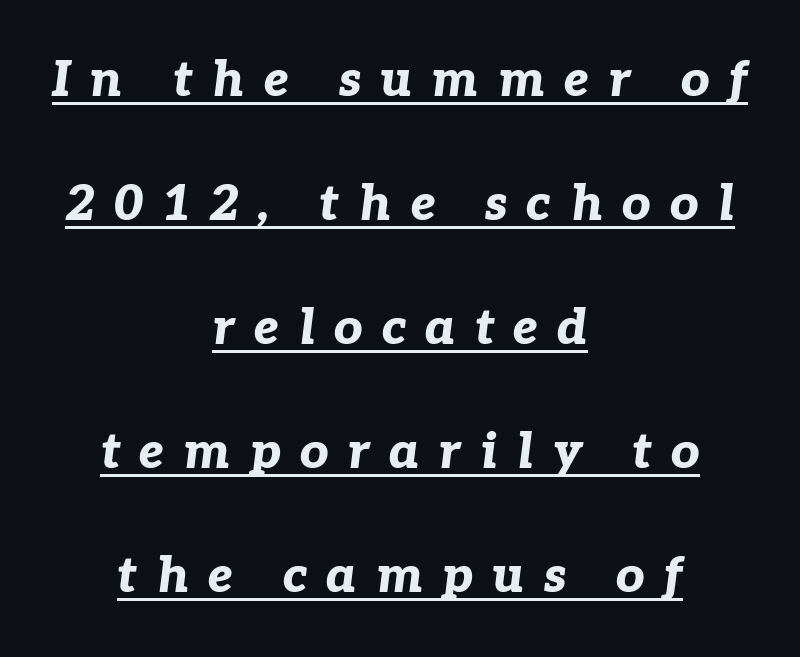
Q: Is the text bold? A: Yes.
Q: Is the text italic (slanted)? A: Yes, it leans right by about 7 degrees.
Q: Is the text underlined? A: Yes.
Q: How is the paragraph aligned? A: Centered.
Q: Is the spacing between letters normal or unusually wide? A: Unusually wide.
Q: Is the spacing between lines tight, normal or loose? A: Loose.
Q: Width (condensed, normal, or wide)? A: Normal.
Q: Stroke contrast? A: Low.
Q: x-height? A: Medium.
Q: Monospaced? A: No.
